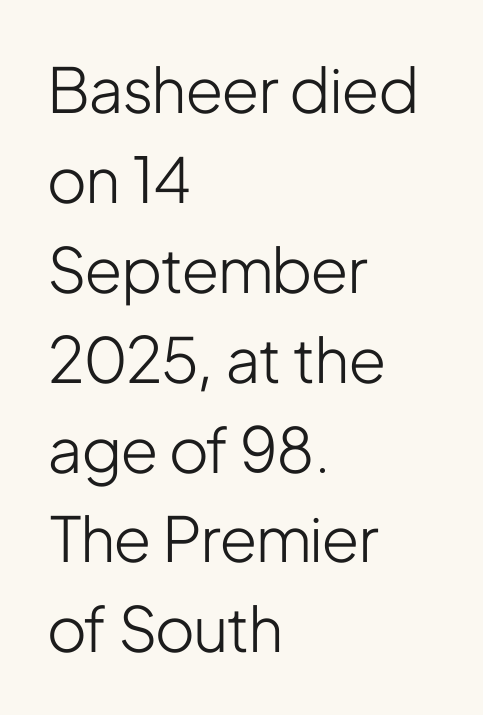
Each stroke keeps to a modest, everyday thickness or less. Here the designer chose a conventional face with non-uniform glyph widths. The vertical gap from one line to the next is medium. Any mark beneath the type? The region is blank. The face used here is rendered with its standard letterfit. This sample uses a sans-serif face.
